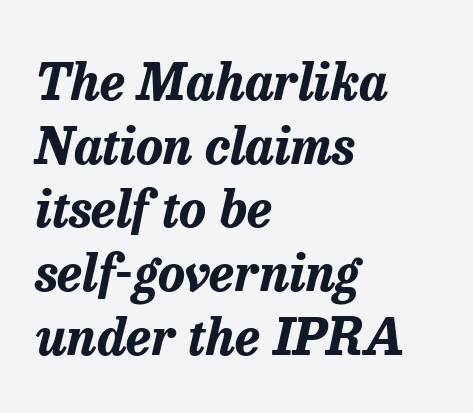
The image shows 51 px bold type, italic (leaning right); set left-aligned, normal line spacing (1.25x), normal letter spacing, not underlined; low stroke contrast and a medium x-height.
